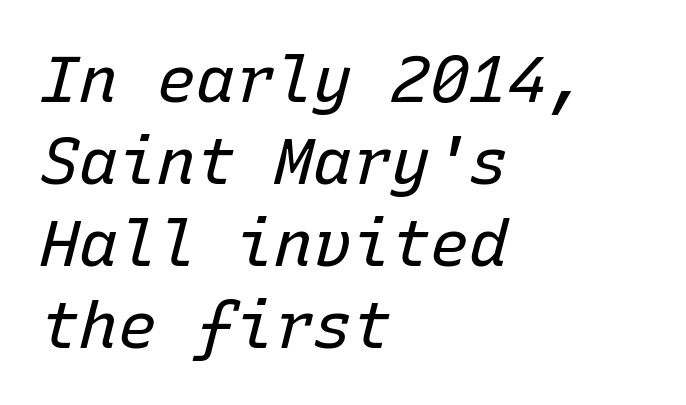
The image shows 65 px regular-weight type, italic (leaning right), monospaced; set left-aligned, normal line spacing (1.26x), normal letter spacing, not underlined; low stroke contrast and a medium x-height.
